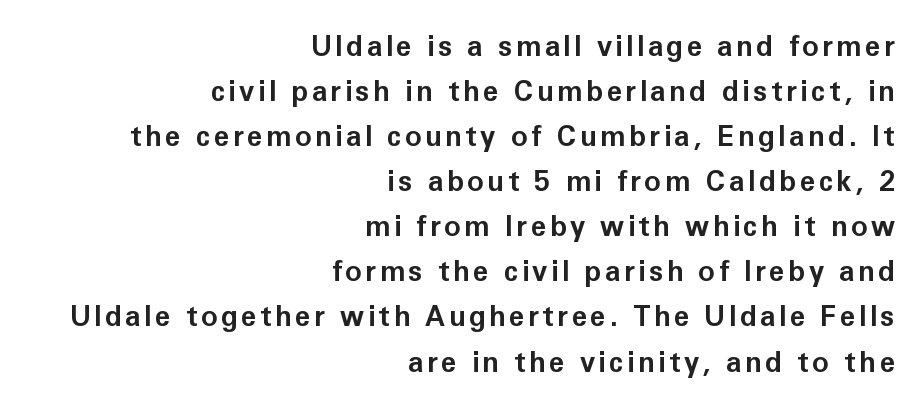
The image shows 28 px bold sans-serif type, upright; set right-aligned, normal line spacing (1.61x), not underlined; low stroke contrast and a medium x-height.
